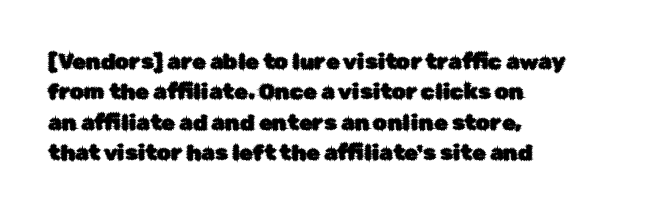
The image shows 22 px text type, upright; set left-aligned, normal line spacing (1.38x), normal letter spacing, not underlined.
